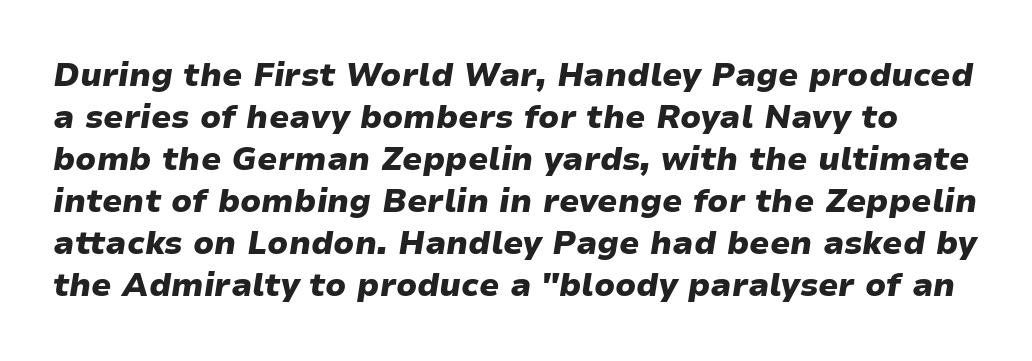
Q: Is the text bold? A: Yes.
Q: Is the text italic (slanted)? A: Yes, it leans right by about 9 degrees.
Q: Is the text underlined? A: No.
Q: Is the spacing between letters normal or unusually wide? A: Normal.
Q: Is the spacing between lines tight, normal or loose? A: Normal.
Q: Width (condensed, normal, or wide)? A: Wide.
Q: Stroke contrast? A: Low.
Q: x-height? A: Medium.
Q: Monospaced? A: No.
